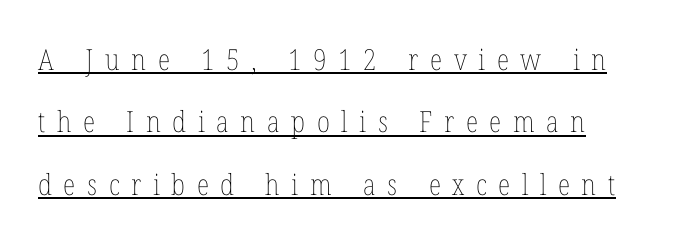
{"italic": "no", "bold": "no", "weight": "thin", "width": "condensed", "stroke_contrast": "low", "x_height": "medium", "monospaced": "no", "underline": "yes", "line_spacing": "loose", "line_spacing_ratio": 2.15, "letter_spacing": "wide", "letter_spacing_em": 0.4, "glyph_px": 29}
